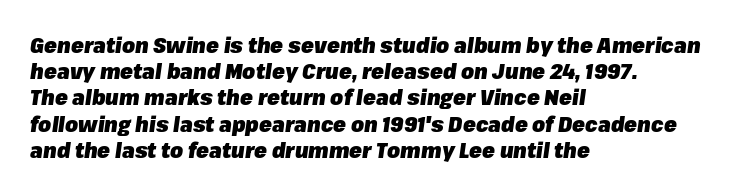
Q: Is the text bold? A: Yes.
Q: Is the text italic (slanted)? A: Yes, it leans right by about 8 degrees.
Q: Is the text underlined? A: No.
Q: How is the paragraph aligned? A: Left-aligned.
Q: Is the spacing between letters normal or unusually wide? A: Normal.
Q: Is the spacing between lines tight, normal or loose? A: Normal.
